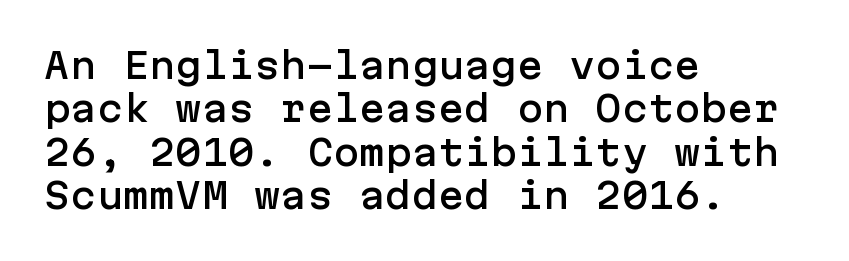
Q: Is the text italic (slanted)? A: No, it is upright.
Q: Is the typeface a serif or a sans-serif typeface? A: Sans-serif.
Q: Is the text underlined? A: No.
Q: How is the paragraph aligned? A: Left-aligned.
Q: Is the spacing between letters normal or unusually wide? A: Normal.
Q: Width (condensed, normal, or wide)? A: Normal.
Q: Stroke contrast? A: Low.
Q: x-height? A: Medium.
